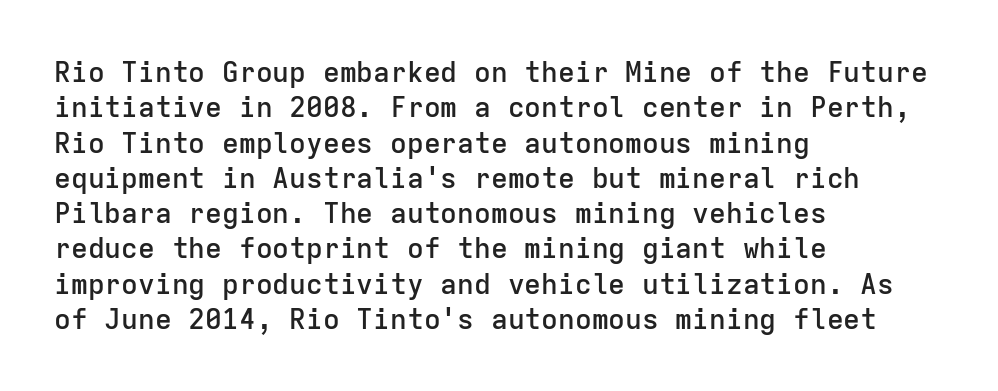
The image shows 28 px semibold sans-serif type, upright, monospaced; set left-aligned, normal line spacing (1.26x), normal letter spacing, not underlined; low stroke contrast and a medium x-height.
